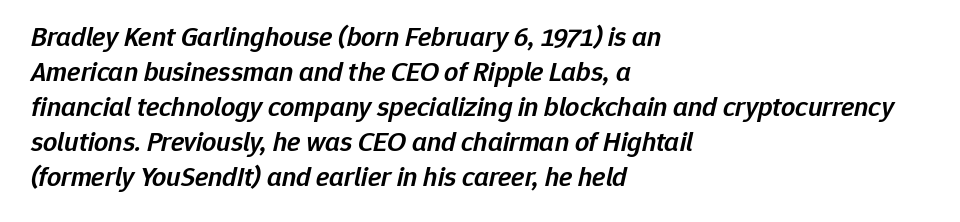
{"italic": "yes", "lean": "right", "slant_degrees": 12, "bold": "semi", "weight": "semibold", "width": "normal", "stroke_contrast": "low", "x_height": "medium", "monospaced": "no", "underline": "no", "align": "left", "line_spacing": "normal", "line_spacing_ratio": 1.25, "letter_spacing": "normal", "letter_spacing_em": 0.0, "glyph_px": 28}
